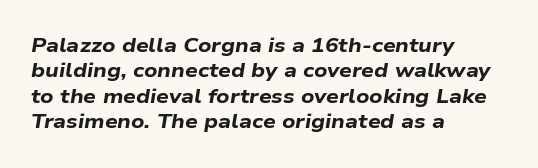
Q: Is the text bold? A: Yes.
Q: Is the text italic (slanted)? A: Yes, it leans right by about 9 degrees.
Q: Is the text underlined? A: No.
Q: How is the paragraph aligned? A: Left-aligned.
Q: Is the spacing between letters normal or unusually wide? A: Normal.
Q: Is the spacing between lines tight, normal or loose? A: Normal.
